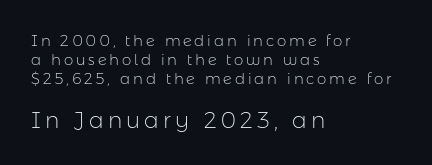
Leading: standard. The letters look calm and open, with moderate or lighter stems. Every row of glyphs begins at an identical x-position on the left. Nope, not italic — everything's standing straight.
